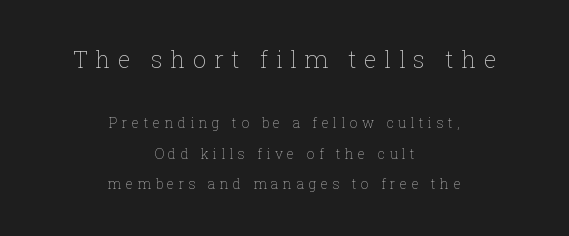
Is there any slant? The stems are plumb. One glance says open: line gaps are wider than usual. Any mark beneath the type? The region is blank. Bold? No — there's no thickening of the strokes. Glyph-to-glyph distance is far greater than everyday printed text. Every row of glyphs is offset so its center matches the block's center.
